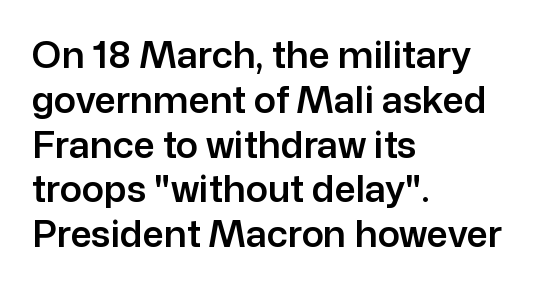
{"serif": "no", "italic": "no", "width": "normal", "stroke_contrast": "low", "x_height": "medium", "monospaced": "no", "underline": "no", "align": "left", "line_spacing_ratio": 1.21, "letter_spacing": "normal", "letter_spacing_em": 0.0, "glyph_px": 37}
